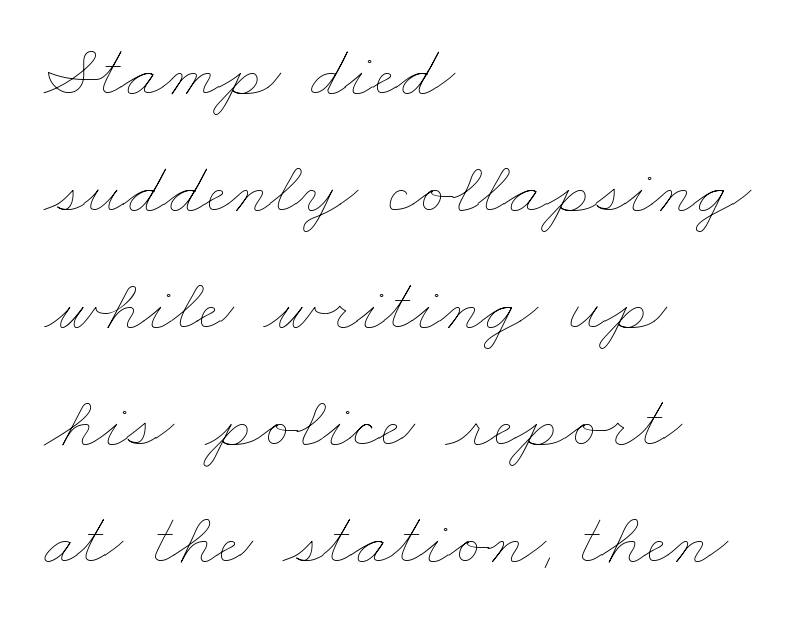
{"bold": "no", "weight": "thin", "width": "wide", "stroke_contrast": "low", "x_height": "small", "monospaced": "no", "underline": "no", "align": "left", "line_spacing": "normal", "line_spacing_ratio": 1.56, "letter_spacing": "normal", "letter_spacing_em": 0.0, "glyph_px": 75}
